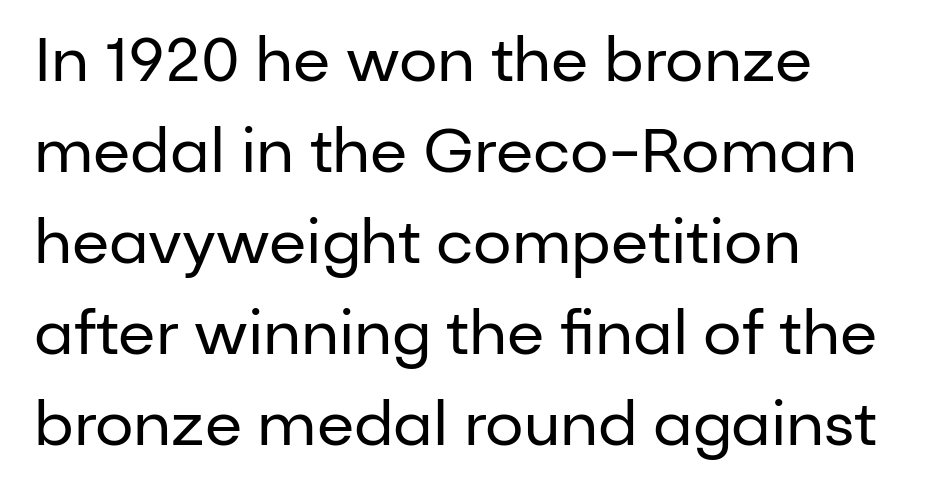
{"serif": "no", "italic": "no", "bold": "no", "weight": "regular", "width": "normal", "stroke_contrast": "low", "x_height": "medium", "monospaced": "no", "underline": "no", "align": "left", "line_spacing": "normal", "line_spacing_ratio": 1.49, "letter_spacing": "normal", "letter_spacing_em": 0.0, "glyph_px": 61}
